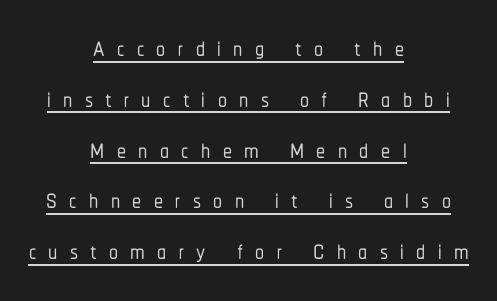
The image shows 36 px condensed sans-serif type, upright; set centered, normal line spacing (1.41x), unusually wide letter spacing (+0.34 em), underlined; low stroke contrast and a medium x-height.
